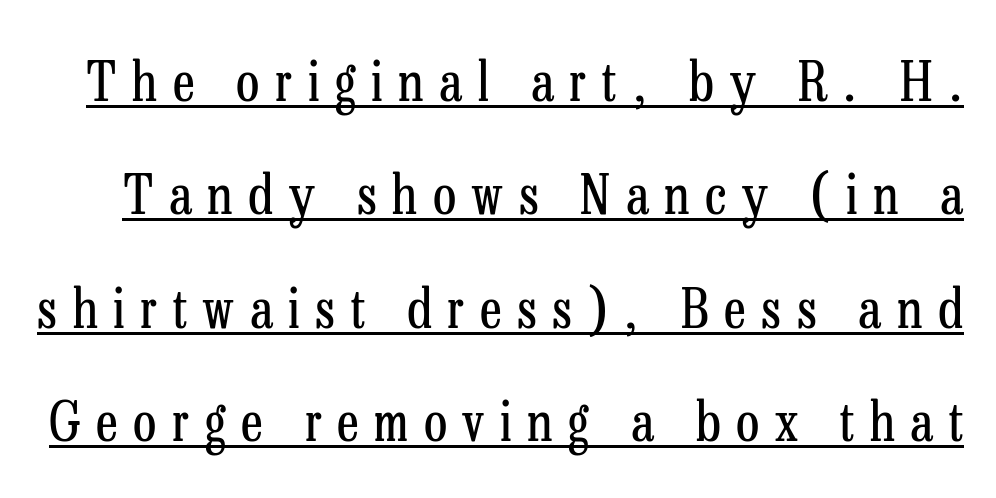
Q: Is the text bold? A: No.
Q: Is the text italic (slanted)? A: No, it is upright.
Q: Is the typeface a serif or a sans-serif typeface? A: Serif.
Q: Is the text underlined? A: Yes.
Q: Is the spacing between letters normal or unusually wide? A: Unusually wide.
Q: Is the spacing between lines tight, normal or loose? A: Loose.
Q: Width (condensed, normal, or wide)? A: Condensed.
Q: Stroke contrast? A: Low.
Q: x-height? A: Medium.
Q: Monospaced? A: No.
